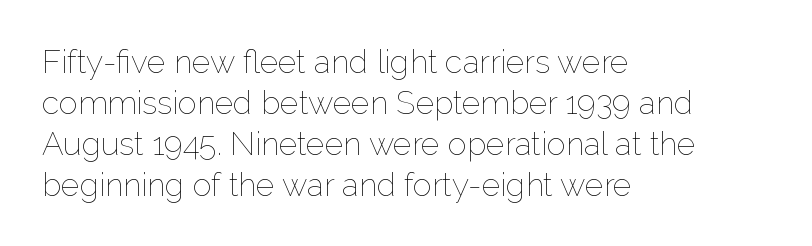
{"italic": "no", "bold": "no", "weight": "thin", "width": "normal", "stroke_contrast": "low", "x_height": "medium", "monospaced": "no", "underline": "no", "align": "left", "line_spacing": "normal", "line_spacing_ratio": 1.28, "letter_spacing": "normal", "letter_spacing_em": 0.0, "glyph_px": 32}
